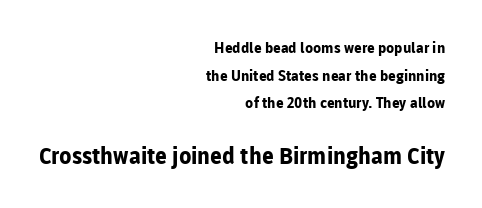
Q: Is the text bold? A: Yes.
Q: Is the text italic (slanted)? A: No, it is upright.
Q: Is the text underlined? A: No.
Q: How is the paragraph aligned? A: Right-aligned.
Q: Is the spacing between letters normal or unusually wide? A: Normal.
Q: Which block of text is set in a larger size, the first (top) or the second (bottom)? A: The second (bottom) one.
